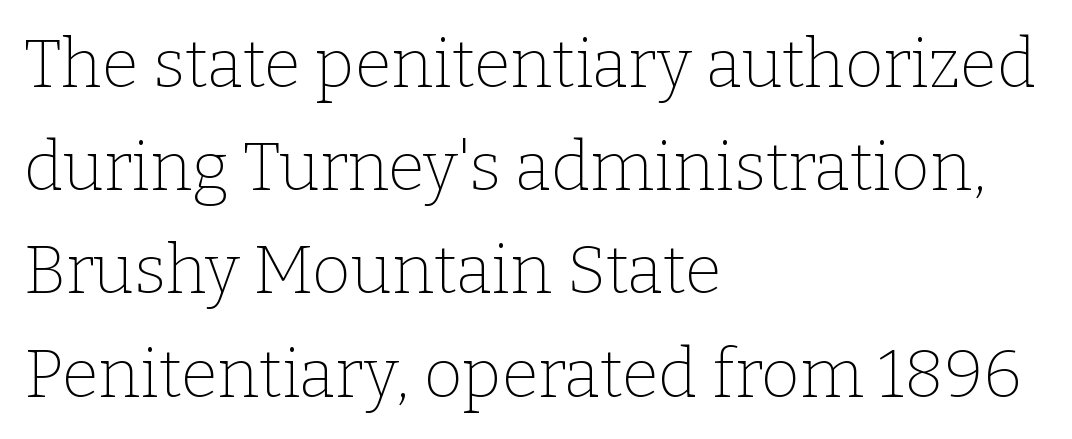
The line texture is even and compact thanks to regular tracking. Evenly set lines give the paragraph a standard silhouette. The type family on display is of the serif kind. Summary of weight: not heavy and not bold. Posture: vertical.
